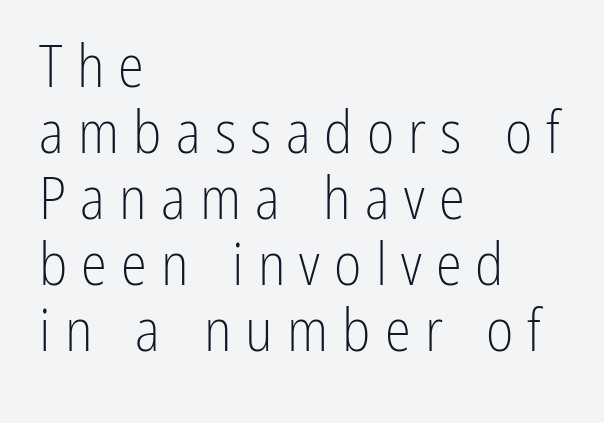
The image shows 59 px light, condensed sans-serif type, upright; set left-aligned, tight line spacing (1.12x), unusually wide letter spacing (+0.24 em), not underlined; low stroke contrast and a medium x-height.
